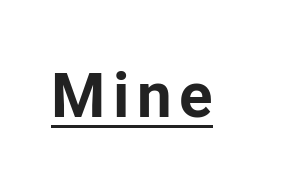
{"serif": "no", "italic": "no", "bold": "yes", "weight": "bold", "width": "normal", "stroke_contrast": "low", "x_height": "medium", "monospaced": "no", "underline": "yes", "glyph_px": 62}
